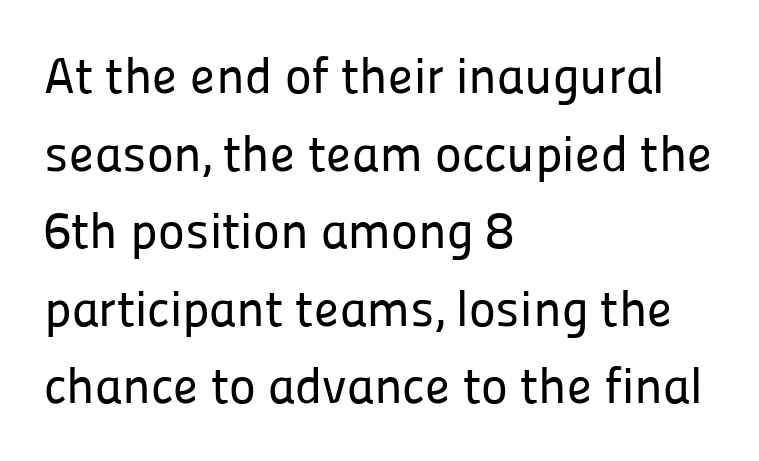
The image shows 51 px sans-serif type, upright; set left-aligned, normal line spacing (1.52x), normal letter spacing, not underlined; low stroke contrast and a medium x-height.
